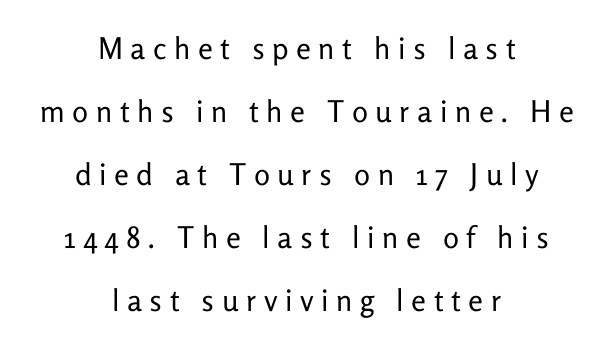
Q: Is the text bold? A: No.
Q: Is the text italic (slanted)? A: No, it is upright.
Q: Is the typeface a serif or a sans-serif typeface? A: Sans-serif.
Q: Is the text underlined? A: No.
Q: How is the paragraph aligned? A: Centered.
Q: Is the spacing between letters normal or unusually wide? A: Unusually wide.
Q: Is the spacing between lines tight, normal or loose? A: Loose.
Q: Width (condensed, normal, or wide)? A: Normal.
Q: Stroke contrast? A: Low.
Q: x-height? A: Medium.
Q: Monospaced? A: No.
